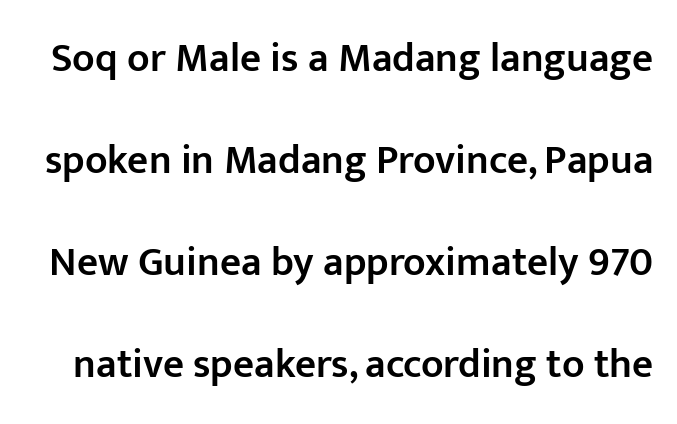
Q: Is the text bold? A: Semi-bold.
Q: Is the text italic (slanted)? A: No, it is upright.
Q: Is the typeface a serif or a sans-serif typeface? A: Sans-serif.
Q: Is the text underlined? A: No.
Q: Is the spacing between letters normal or unusually wide? A: Normal.
Q: Is the spacing between lines tight, normal or loose? A: Loose.
Q: Width (condensed, normal, or wide)? A: Normal.
Q: Stroke contrast? A: Low.
Q: x-height? A: Medium.
Q: Monospaced? A: No.
